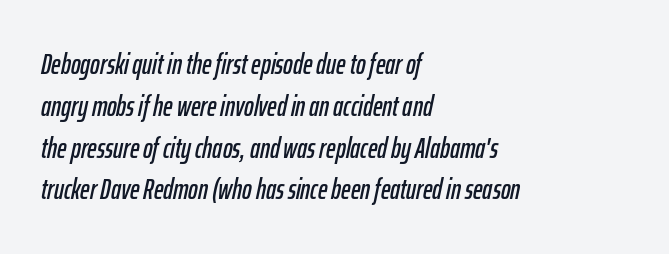
Q: Is the text italic (slanted)? A: Yes, it leans right by about 12 degrees.
Q: Is the text underlined? A: No.
Q: How is the paragraph aligned? A: Left-aligned.
Q: Is the spacing between letters normal or unusually wide? A: Normal.
Q: Is the spacing between lines tight, normal or loose? A: Normal.
Q: Width (condensed, normal, or wide)? A: Condensed.
Q: Stroke contrast? A: Low.
Q: x-height? A: Medium.
Q: Monospaced? A: No.
